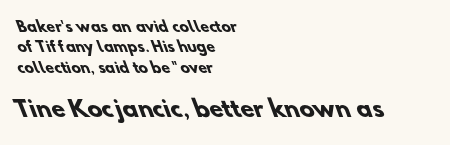
Q: Is the text bold? A: Yes.
Q: Is the text underlined? A: No.
Q: How is the paragraph aligned? A: Left-aligned.
Q: Is the spacing between letters normal or unusually wide? A: Normal.
Q: Is the spacing between lines tight, normal or loose? A: Normal.
Q: Which block of text is set in a larger size, the first (top) or the second (bottom)? A: The second (bottom) one.
